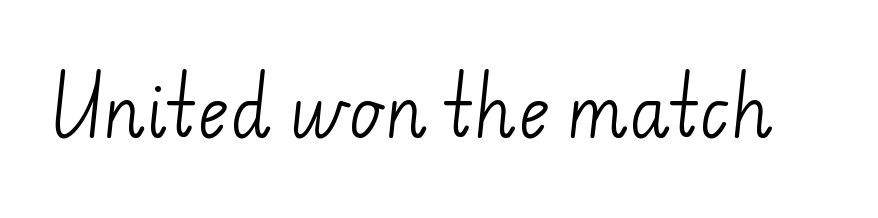
Q: Is the text bold? A: No.
Q: Is the typeface a serif or a sans-serif typeface? A: Sans-serif.
Q: Is the text underlined? A: No.
Q: Is the spacing between letters normal or unusually wide? A: Normal.
Q: Width (condensed, normal, or wide)? A: Normal.
Q: Stroke contrast? A: Low.
Q: x-height? A: Small.
Q: Monospaced? A: No.
